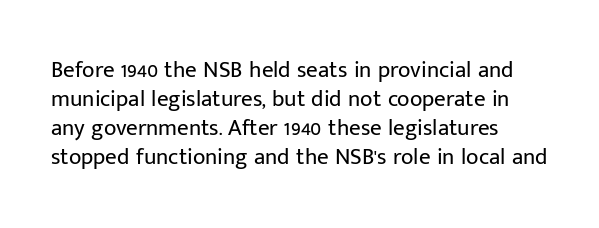
{"italic": "no", "bold": "no", "underline": "no", "line_spacing": "normal", "line_spacing_ratio": 1.26, "letter_spacing": "normal", "letter_spacing_em": 0.0, "glyph_px": 23}
